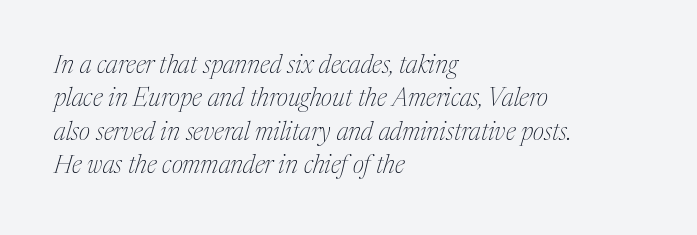
Q: Is the text bold? A: No.
Q: Is the text italic (slanted)? A: Yes, it leans right by about 17 degrees.
Q: Is the text underlined? A: No.
Q: How is the paragraph aligned? A: Left-aligned.
Q: Is the spacing between letters normal or unusually wide? A: Normal.
Q: Is the spacing between lines tight, normal or loose? A: Normal.
